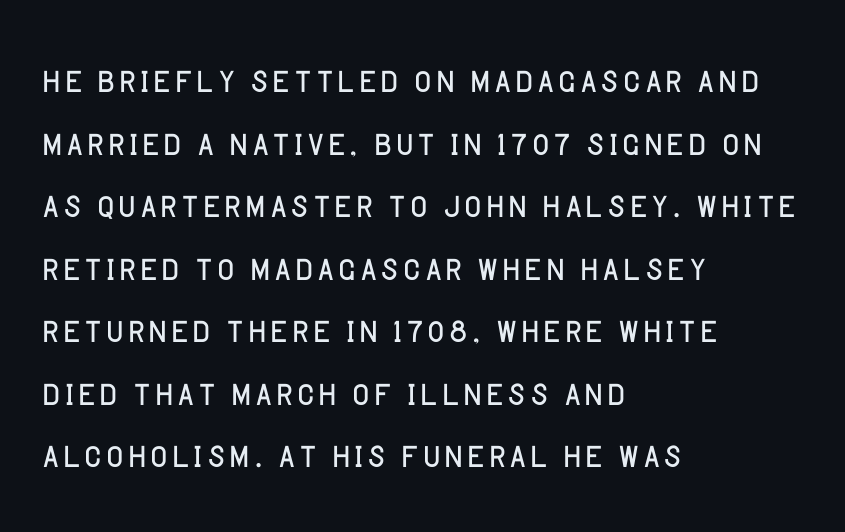
{"serif": "no", "italic": "no", "bold": "no", "weight": "light", "width": "normal", "stroke_contrast": "low", "x_height": "large", "monospaced": "no", "underline": "no", "align": "left", "line_spacing": "normal", "line_spacing_ratio": 1.33, "letter_spacing": "normal", "letter_spacing_em": 0.0, "glyph_px": 47}
